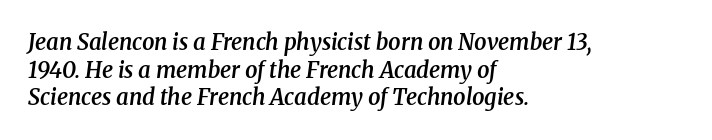
Inter-character spacing is left at the font's built-in metrics. The lines are quadded left. A normal amount of white space separates one row of letters from the next. Yep, that's italic — everything's leaning.
